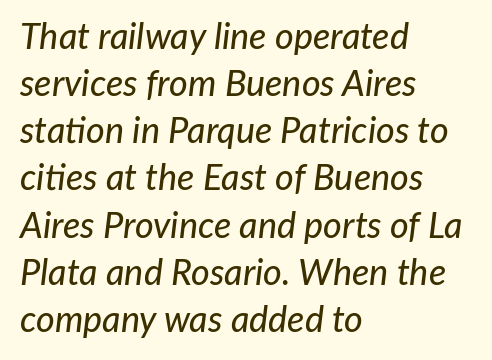
{"italic": "yes", "lean": "right", "slant_degrees": 7, "width": "normal", "stroke_contrast": "low", "x_height": "medium", "monospaced": "no", "underline": "no", "align": "left", "line_spacing": "normal", "line_spacing_ratio": 1.31, "letter_spacing": "normal", "letter_spacing_em": 0.0, "glyph_px": 36}
